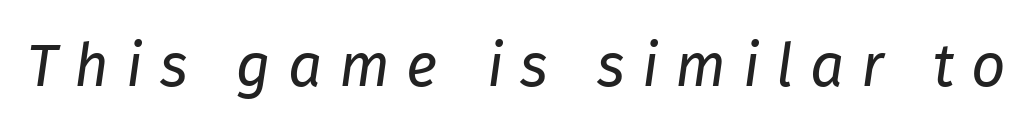
The image shows 60 px regular-weight type, italic (leaning right); set unusually wide letter spacing (+0.28 em), not underlined; low stroke contrast and a medium x-height.
